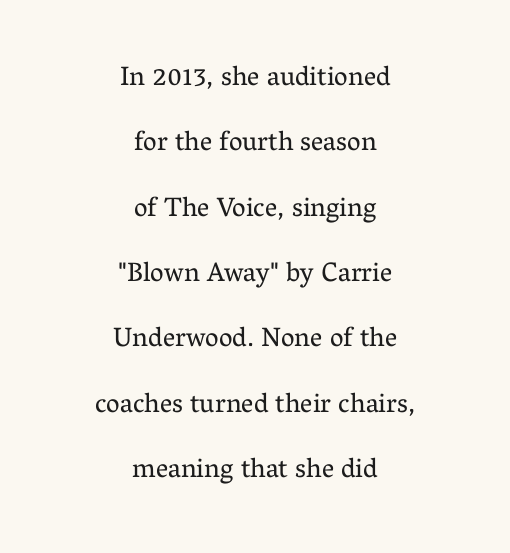
Q: Is the text bold? A: No.
Q: Is the text italic (slanted)? A: No, it is upright.
Q: Is the text underlined? A: No.
Q: How is the paragraph aligned? A: Centered.
Q: Is the spacing between letters normal or unusually wide? A: Normal.
Q: Is the spacing between lines tight, normal or loose? A: Loose.
